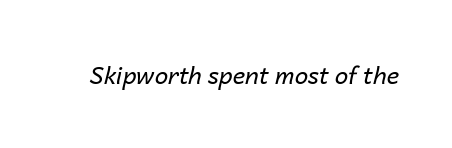
On a weight scale, this lands at 450 or below. The axis of the letterforms is tilted away from vertical. Nobody drew a line under any word here. Nobody touched the tracking dial on this one.
